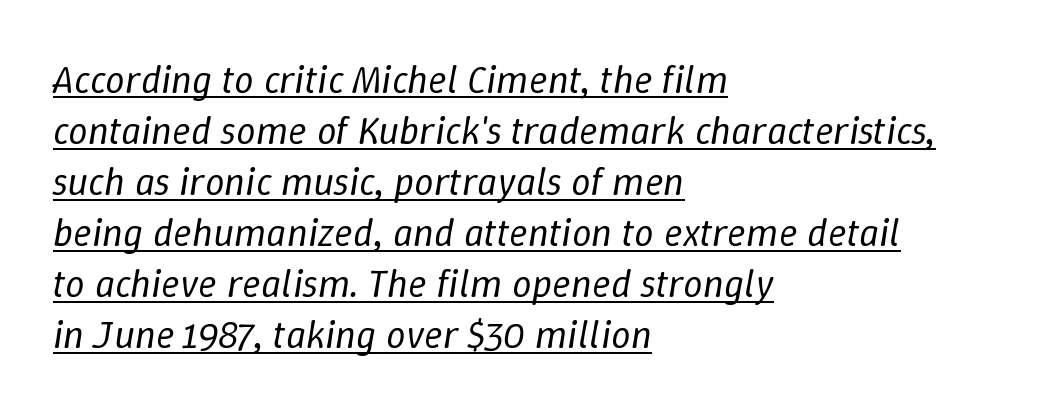
Q: Is the text bold? A: No.
Q: Is the text italic (slanted)? A: Yes, it leans right by about 9 degrees.
Q: Is the text underlined? A: Yes.
Q: How is the paragraph aligned? A: Left-aligned.
Q: Is the spacing between letters normal or unusually wide? A: Normal.
Q: Is the spacing between lines tight, normal or loose? A: Normal.
Q: Width (condensed, normal, or wide)? A: Normal.
Q: Stroke contrast? A: Low.
Q: x-height? A: Medium.
Q: Monospaced? A: No.
